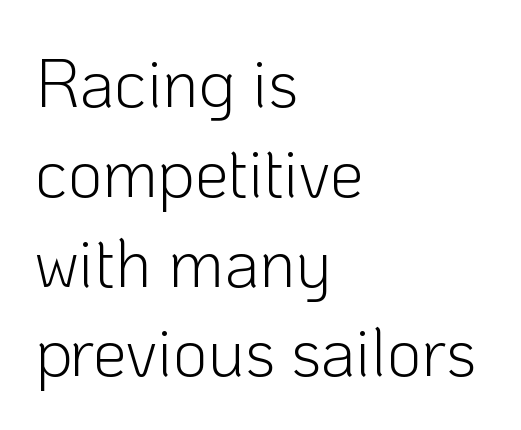
{"serif": "no", "italic": "no", "bold": "no", "weight": "light", "width": "normal", "stroke_contrast": "low", "x_height": "medium", "monospaced": "no", "underline": "no", "align": "left", "line_spacing": "normal", "line_spacing_ratio": 1.32, "letter_spacing": "normal", "letter_spacing_em": 0.0, "glyph_px": 68}
